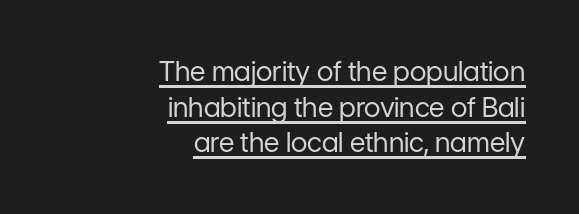
The image shows 27 px text type, upright; set right-aligned, normal line spacing (1.32x), normal letter spacing, underlined.
